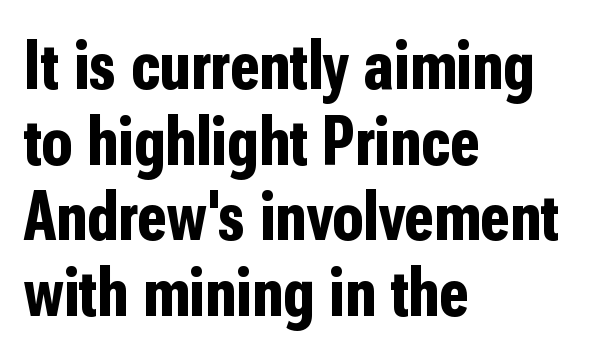
This sample is left-justified, so line endings fall wherever the words run out. Vertical spacing — tight. Check where the strokes stop: nothing finishes them off — pure sans. Nobody touched the tracking dial on this one. Lines of text with bare space underneath.
